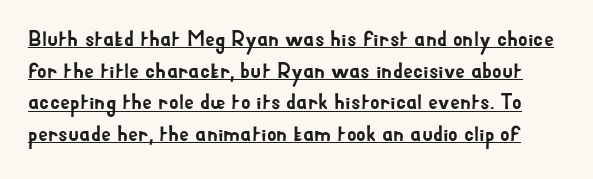
{"italic": "no", "underline": "yes", "line_spacing": "normal", "line_spacing_ratio": 1.44, "letter_spacing": "normal", "letter_spacing_em": 0.0, "glyph_px": 22}
